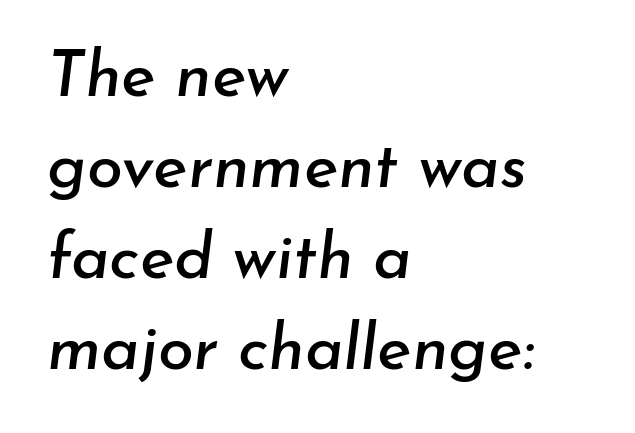
Q: Is the text italic (slanted)? A: Yes, it leans right by about 7 degrees.
Q: Is the text underlined? A: No.
Q: How is the paragraph aligned? A: Left-aligned.
Q: Is the spacing between letters normal or unusually wide? A: Normal.
Q: Is the spacing between lines tight, normal or loose? A: Normal.
Q: Width (condensed, normal, or wide)? A: Normal.
Q: Stroke contrast? A: Low.
Q: x-height? A: Small.
Q: Monospaced? A: No.
